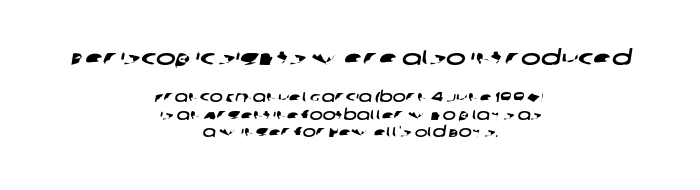
Bare-footed words on every line. Leading matches the norm, producing a regular column. Both edges are ragged and mirror each other, which tells us the setting is centered. Size hierarchy here favors the leading block over the trailing one. Caption: standard tracking, unaltered.
